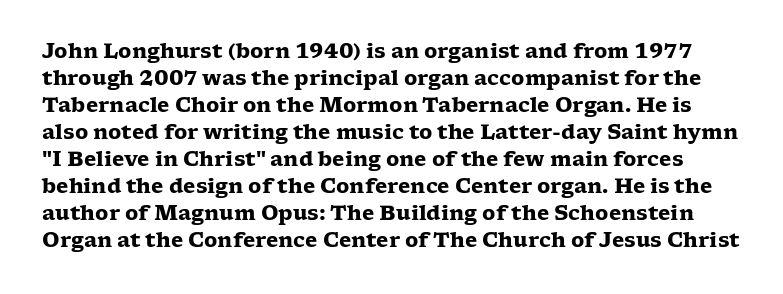
Q: Is the text bold? A: Yes.
Q: Is the text italic (slanted)? A: No, it is upright.
Q: Is the text underlined? A: No.
Q: Is the spacing between letters normal or unusually wide? A: Normal.
Q: Is the spacing between lines tight, normal or loose? A: Normal.
